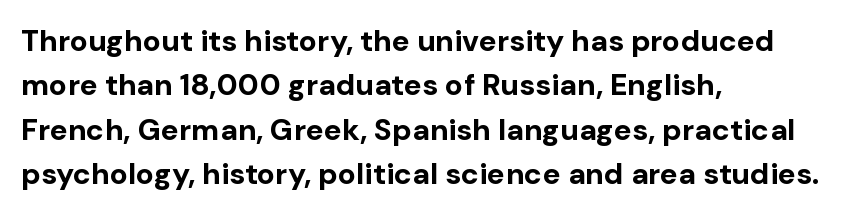
Look at the bottom of the vertical strokes: they stop flat, with no serifs. Honestly, the row spacing looks completely unremarkable. These lines were composed using upright roman letters. Do the characters align in a grid? No, the font is proportional. Does the weight exceed regular? Yes, all the way to bold. The lines in this sample share a left origin and differ only in where they stop.
